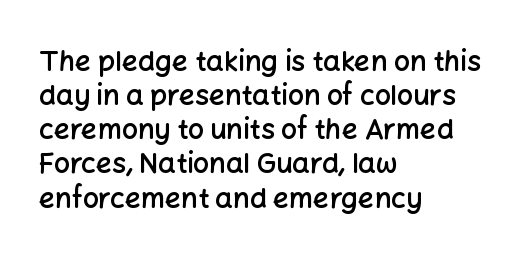
The image shows 28 px semibold sans-serif type, upright; set left-aligned, line spacing 1.22x, normal letter spacing, not underlined; low stroke contrast and a medium x-height.
